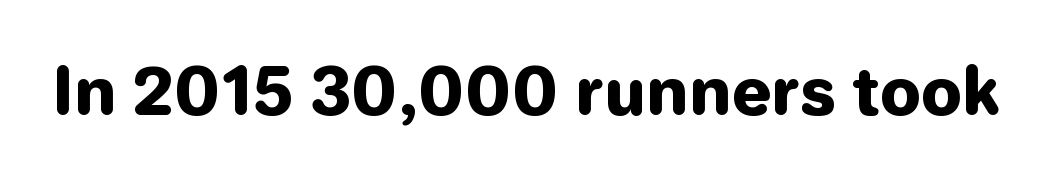
The image shows 64 px heavy sans-serif type, upright; set normal letter spacing, not underlined; low stroke contrast and a medium x-height.
